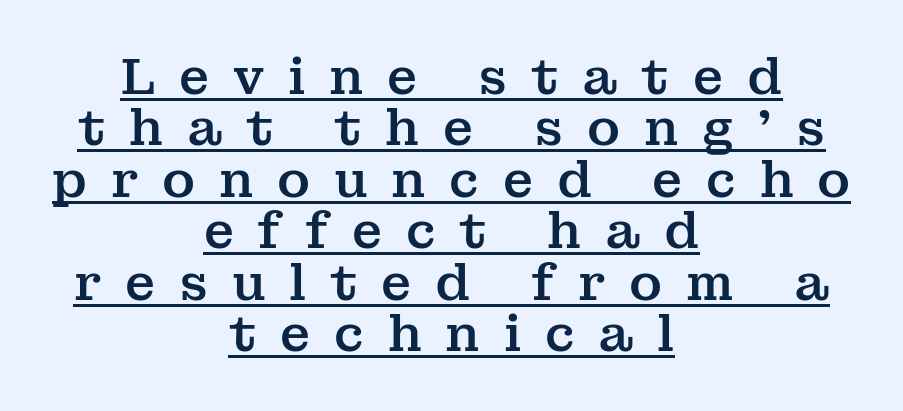
{"serif": "yes", "italic": "no", "width": "normal", "stroke_contrast": "medium", "x_height": "medium", "monospaced": "no", "underline": "yes", "align": "center", "line_spacing": "tight", "line_spacing_ratio": 1.03, "letter_spacing": "wide", "letter_spacing_em": 0.47, "glyph_px": 50}
